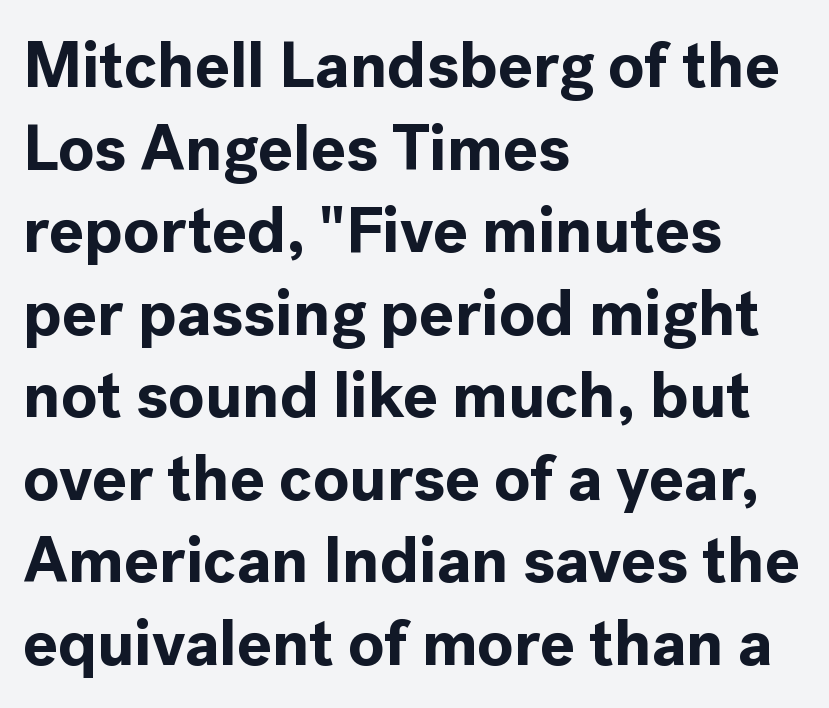
Q: Is the text bold? A: Yes.
Q: Is the text italic (slanted)? A: No, it is upright.
Q: Is the typeface a serif or a sans-serif typeface? A: Sans-serif.
Q: Is the text underlined? A: No.
Q: How is the paragraph aligned? A: Left-aligned.
Q: Is the spacing between letters normal or unusually wide? A: Normal.
Q: Is the spacing between lines tight, normal or loose? A: Normal.
Q: Width (condensed, normal, or wide)? A: Normal.
Q: x-height? A: Medium.
Q: Monospaced? A: No.
